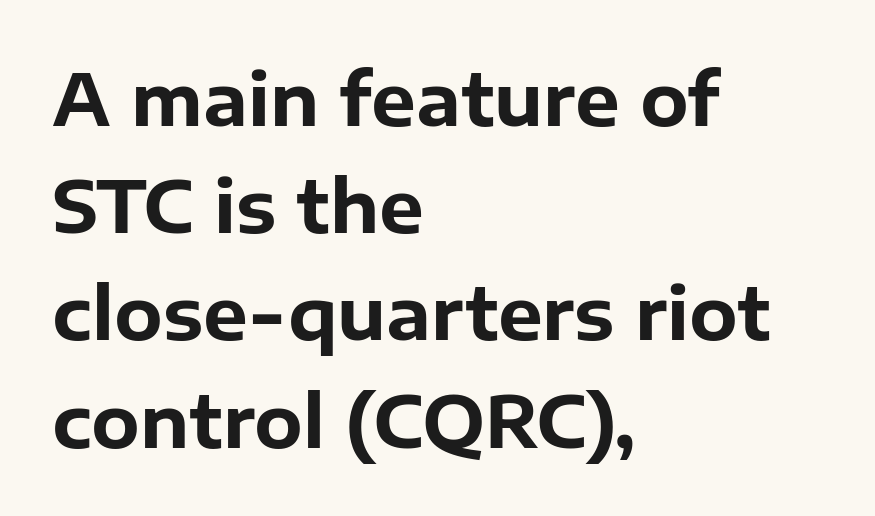
This is roman type, the default non-slanted kind. The lines are quadded left. Are there feet on the stems? There aren't — it's a sans. Its strokes are broad and dark, the hallmark of bold type. The gaps between neighbouring characters are ordinary and unremarkable.
